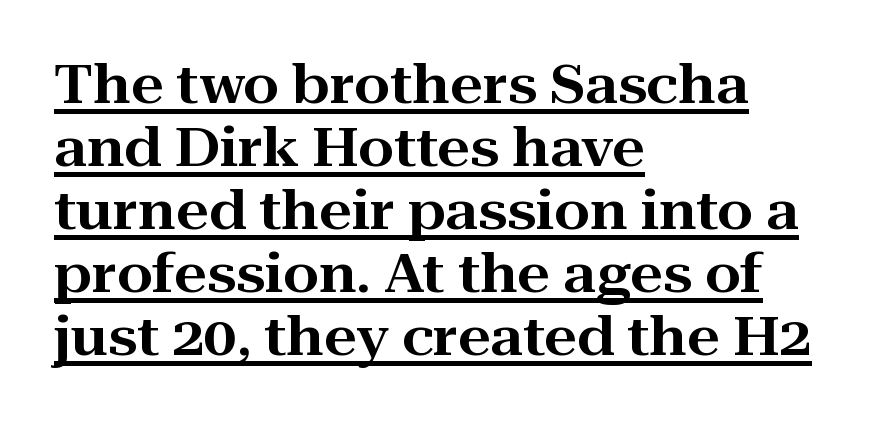
The image shows 52 px wide serif type, upright; set left-aligned, line spacing 1.21x, normal letter spacing, underlined; high stroke contrast and a medium x-height.
